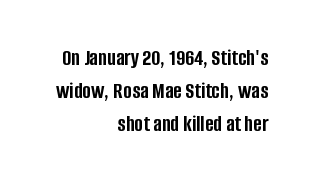
Q: Is the text bold? A: Yes.
Q: Is the text italic (slanted)? A: No, it is upright.
Q: Is the text underlined? A: No.
Q: How is the paragraph aligned? A: Right-aligned.
Q: Is the spacing between letters normal or unusually wide? A: Normal.
Q: Is the spacing between lines tight, normal or loose? A: Normal.
